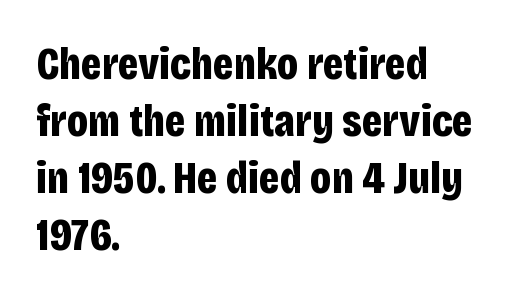
The image shows 46 px bold, condensed sans-serif type, upright; set left-aligned, line spacing 1.24x, normal letter spacing, not underlined; low stroke contrast and a large x-height.
